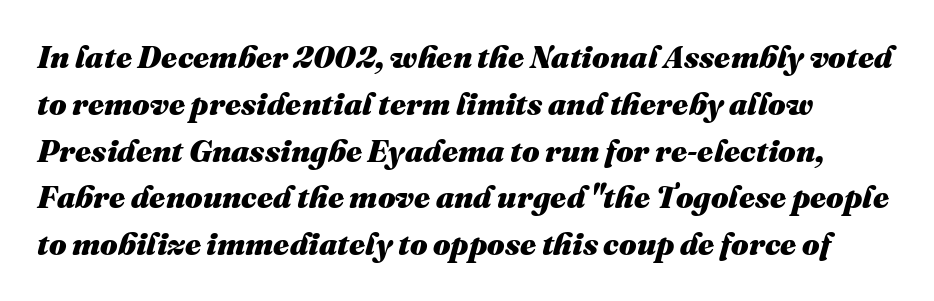
{"italic": "yes", "lean": "right", "slant_degrees": 16, "bold": "yes", "weight": "heavy", "width": "normal", "stroke_contrast": "medium", "x_height": "medium", "monospaced": "no", "underline": "no", "line_spacing": "normal", "line_spacing_ratio": 1.51, "letter_spacing": "normal", "letter_spacing_em": 0.0, "glyph_px": 31}
